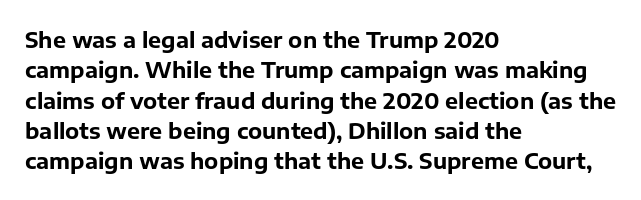
The paragraph shown leans on its left margin. The glyphs have the mass of a bold cut. How are the letters spaced? Ordinarily, with no added tracking. This sample uses an upright cut, with every glyph sitting square on the baseline.
